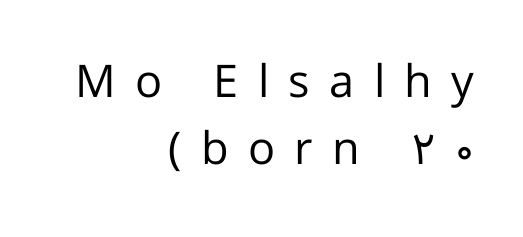
The image shows 45 px regular-weight sans-serif type, upright; set right-aligned, normal line spacing (1.48x), unusually wide letter spacing (+0.43 em), not underlined; low stroke contrast and a medium x-height.
